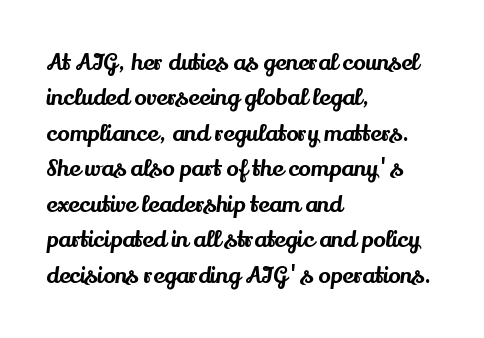
The image shows 23 px text type; set left-aligned, normal line spacing (1.54x), normal letter spacing, not underlined.
